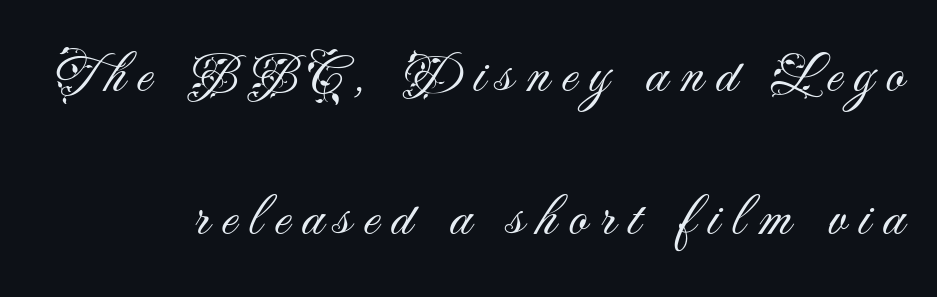
The image shows 58 px light sans-serif type; set loose line spacing (2.47x), unusually wide letter spacing (+0.21 em), not underlined; medium stroke contrast and a small x-height.
